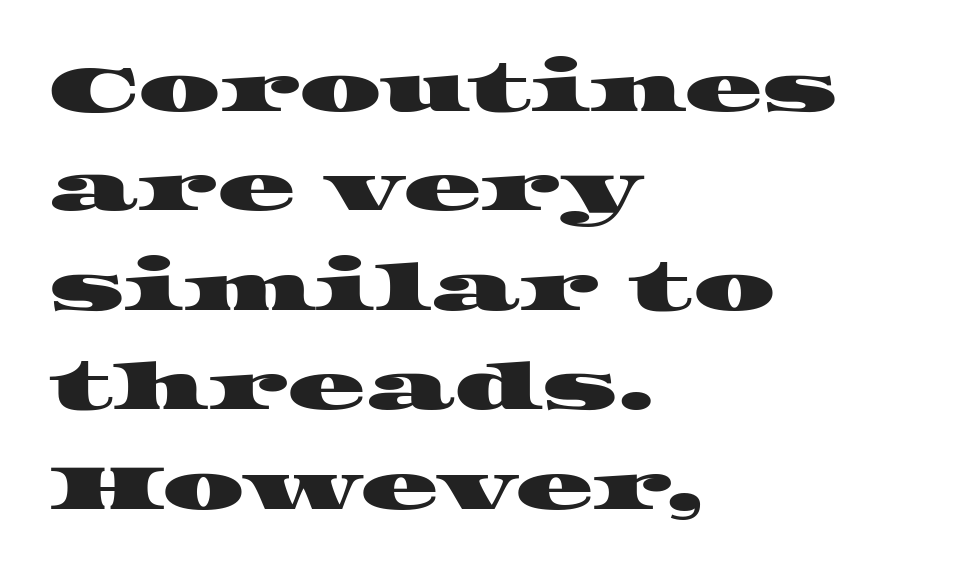
Q: Is the typeface a serif or a sans-serif typeface? A: Serif.
Q: Is the text underlined? A: No.
Q: How is the paragraph aligned? A: Left-aligned.
Q: Is the spacing between letters normal or unusually wide? A: Normal.
Q: Is the spacing between lines tight, normal or loose? A: Normal.
Q: Width (condensed, normal, or wide)? A: Wide.
Q: Stroke contrast? A: High.
Q: x-height? A: Large.
Q: Monospaced? A: No.
